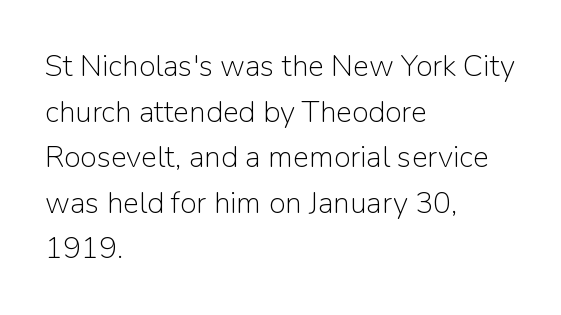
The image shows 30 px light sans-serif type, upright; set left-aligned, normal line spacing (1.52x), normal letter spacing, not underlined; low stroke contrast and a medium x-height.
